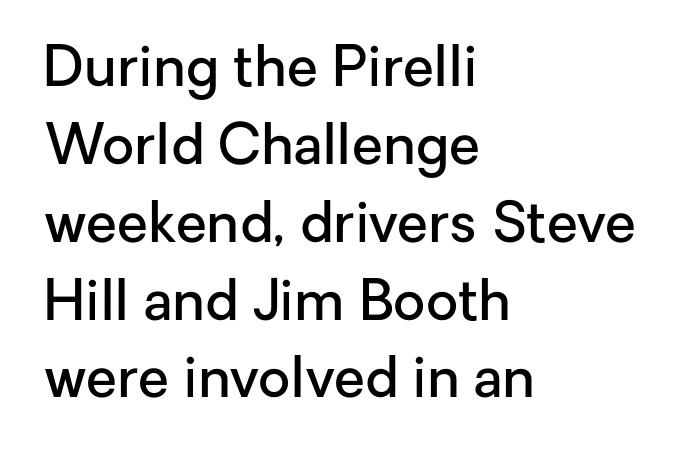
The image shows 56 px semibold sans-serif type, upright; set left-aligned, normal line spacing (1.39x), normal letter spacing, not underlined; low stroke contrast and a medium x-height.
